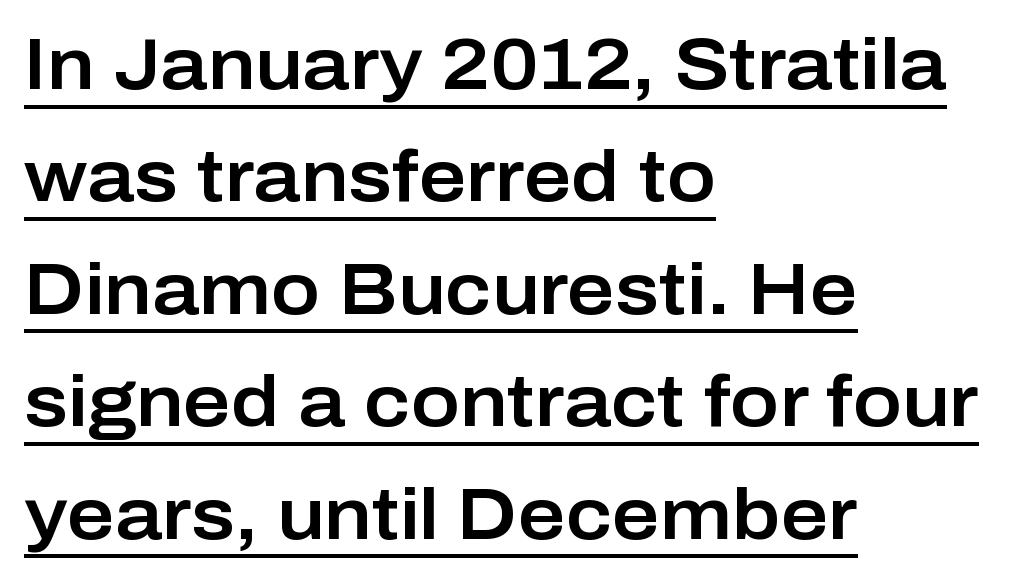
{"serif": "no", "italic": "no", "width": "normal", "stroke_contrast": "low", "x_height": "medium", "monospaced": "no", "underline": "yes", "align": "left", "line_spacing": "normal", "line_spacing_ratio": 1.54, "letter_spacing": "normal", "letter_spacing_em": 0.0, "glyph_px": 73}
